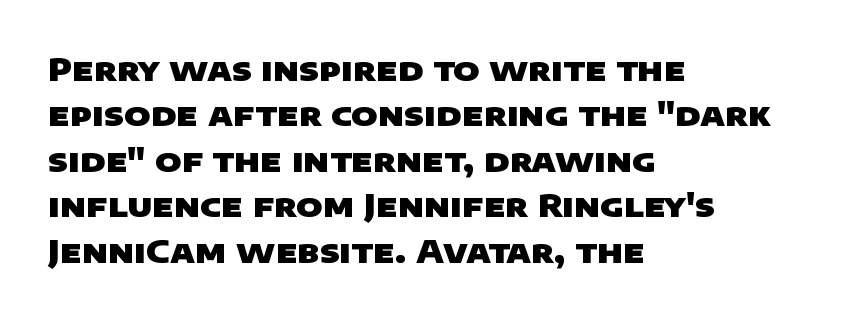
Q: Is the text bold? A: Yes.
Q: Is the typeface a serif or a sans-serif typeface? A: Sans-serif.
Q: Is the text underlined? A: No.
Q: How is the paragraph aligned? A: Left-aligned.
Q: Is the spacing between letters normal or unusually wide? A: Normal.
Q: Is the spacing between lines tight, normal or loose? A: Normal.
Q: Width (condensed, normal, or wide)? A: Wide.
Q: Stroke contrast? A: Low.
Q: x-height? A: Large.
Q: Monospaced? A: No.
